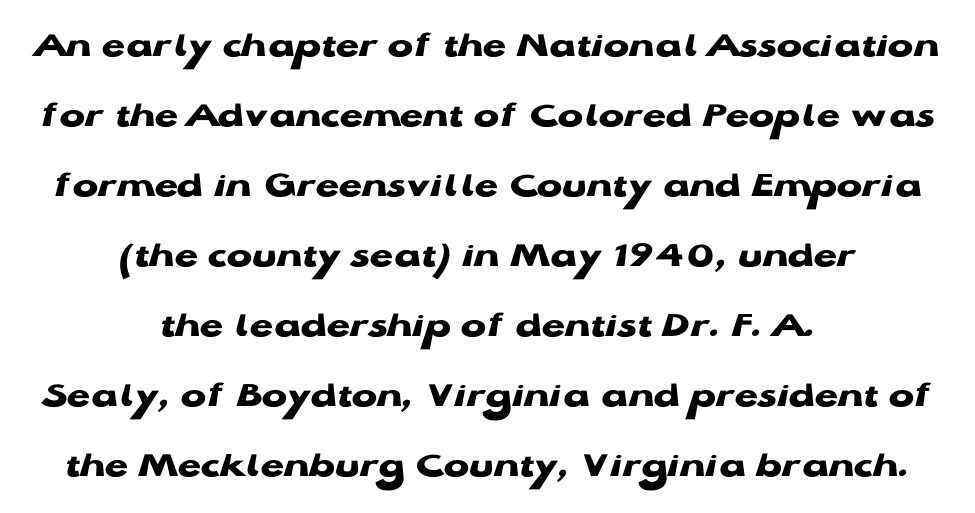
Q: Is the text bold? A: Yes.
Q: Is the text italic (slanted)? A: No, it is upright.
Q: Is the typeface a serif or a sans-serif typeface? A: Sans-serif.
Q: Is the text underlined? A: No.
Q: How is the paragraph aligned? A: Centered.
Q: Is the spacing between letters normal or unusually wide? A: Normal.
Q: Width (condensed, normal, or wide)? A: Wide.
Q: Stroke contrast? A: Low.
Q: x-height? A: Medium.
Q: Monospaced? A: No.
